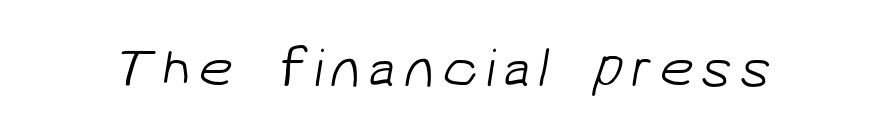
The image shows 55 px light sans-serif type; set not underlined; low stroke contrast and a medium x-height.
